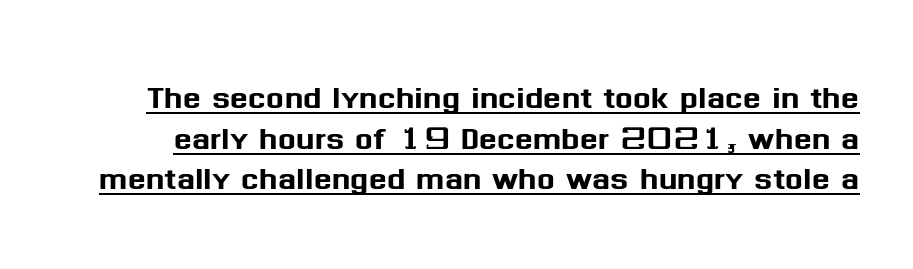
Q: Is the text italic (slanted)? A: No, it is upright.
Q: Is the typeface a serif or a sans-serif typeface? A: Sans-serif.
Q: Is the text underlined? A: Yes.
Q: Is the spacing between letters normal or unusually wide? A: Normal.
Q: Is the spacing between lines tight, normal or loose? A: Tight.
Q: Width (condensed, normal, or wide)? A: Normal.
Q: Stroke contrast? A: Medium.
Q: x-height? A: Medium.
Q: Monospaced? A: No.
